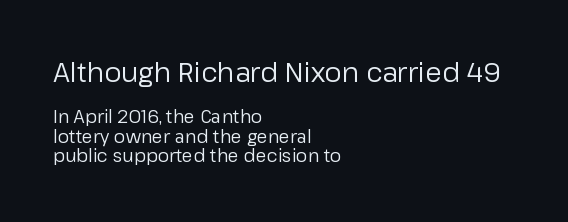
Q: Is the text bold? A: No.
Q: Is the text italic (slanted)? A: No, it is upright.
Q: Is the text underlined? A: No.
Q: How is the paragraph aligned? A: Left-aligned.
Q: Is the spacing between letters normal or unusually wide? A: Normal.
Q: Is the spacing between lines tight, normal or loose? A: Tight.
Q: Which block of text is set in a larger size, the first (top) or the second (bottom)? A: The first (top) one.
